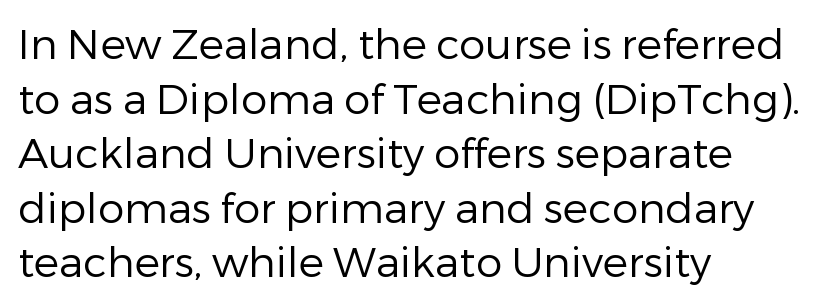
The image shows 42 px regular-weight sans-serif type, upright; set left-aligned, normal line spacing (1.3x), normal letter spacing, not underlined; low stroke contrast and a medium x-height.
